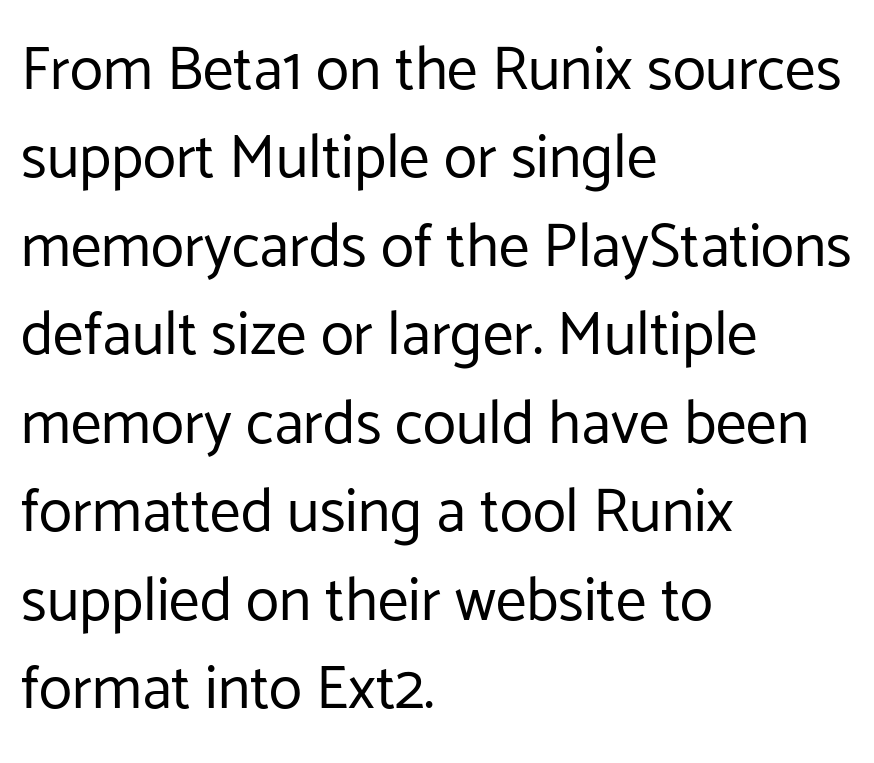
{"serif": "no", "italic": "no", "bold": "no", "weight": "regular", "width": "normal", "stroke_contrast": "low", "x_height": "medium", "monospaced": "no", "underline": "no", "align": "left", "line_spacing": "normal", "line_spacing_ratio": 1.45, "letter_spacing": "normal", "letter_spacing_em": 0.0, "glyph_px": 61}
